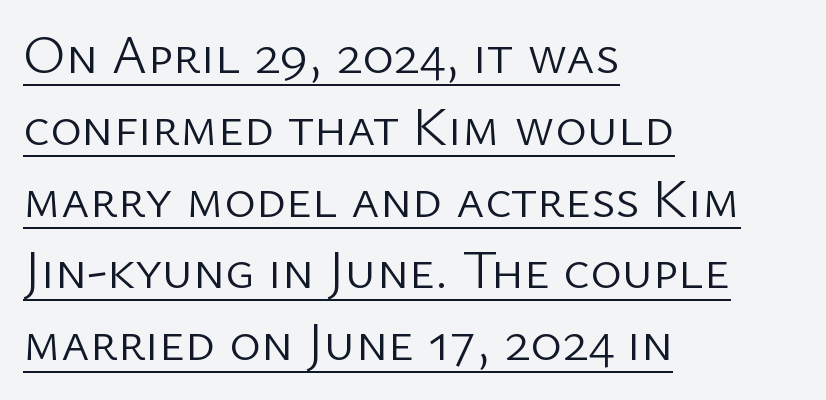
This sample has the flowing, uneven cadence of proportional lettering. A rule runs beneath these lines of type. The passage shown is not bold in any degree. Regarding leading, the lines here are spaced in the standard way. Note: no serifs on the glyphs.
